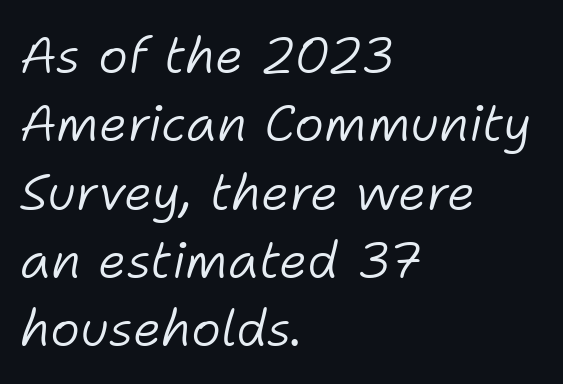
The image shows 51 px light type, italic (leaning right); set left-aligned, normal line spacing (1.34x), normal letter spacing, not underlined; low stroke contrast and a medium x-height.
